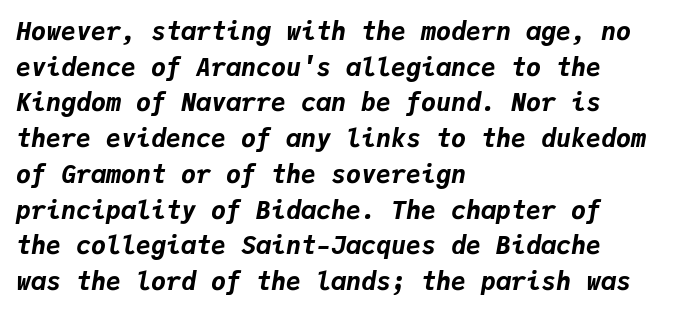
{"italic": "yes", "lean": "right", "slant_degrees": 9, "bold": "yes", "underline": "no", "align": "left", "line_spacing": "normal", "line_spacing_ratio": 1.43, "letter_spacing": "normal", "letter_spacing_em": 0.0, "glyph_px": 25}
